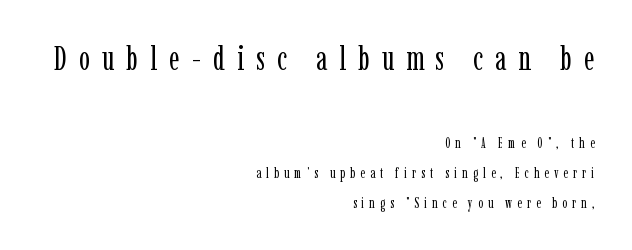
In this sample the first text group is rendered at the bigger scale. Posture: upright roman. The space directly below the letters is spotless. In terms of letterspacing, this is a distinctly airy, spread setting. Is this a fixed-width face? No — the glyphs have proportional, varying widths. Weight: not bold — regular or lighter.
